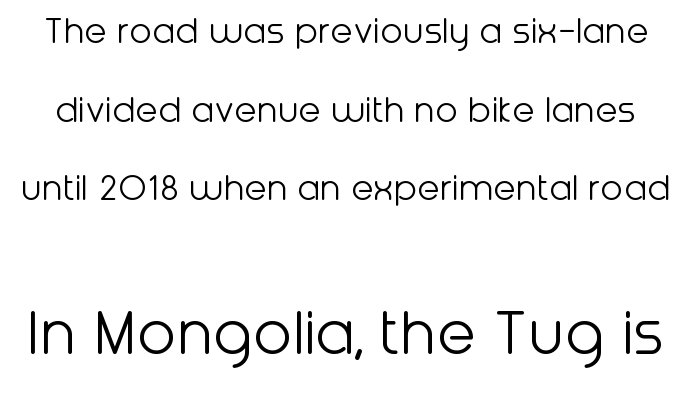
These lines stand farther apart than default settings would place them. Unmarked baselines from the first word to the last. Nobody touched the tracking dial on this one. Does the lettering tilt? It doesn't — this is upright.
